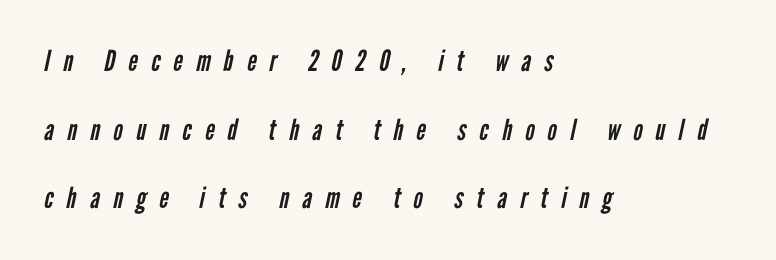
The image shows 29 px regular-weight, condensed sans-serif type; set left-aligned, loose line spacing (2.37x), unusually wide letter spacing (+0.46 em), not underlined; low stroke contrast and a medium x-height.
